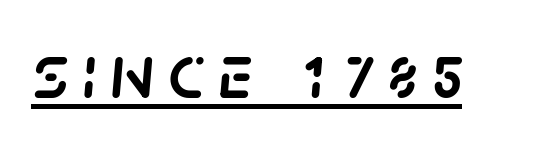
{"italic": "yes", "lean": "right", "slant_degrees": 5, "width": "normal", "stroke_contrast": "low", "x_height": "large", "monospaced": "no", "underline": "yes", "glyph_px": 78}
